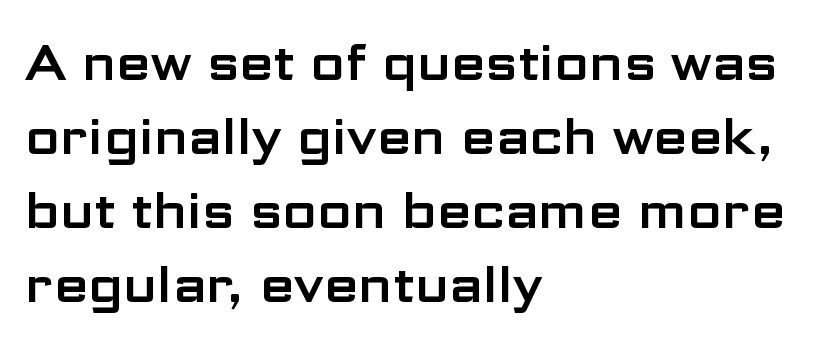
The words here are not underlined. Line beginnings align vertically; line endings do not. When letters stand straight like this, we call the style roman or upright. The rendering uses natural spacing where letterforms have individual widths. The face used here is a sans, in the tradition of grotesques and geometrics. Interline gaps are of average width in this sample.
